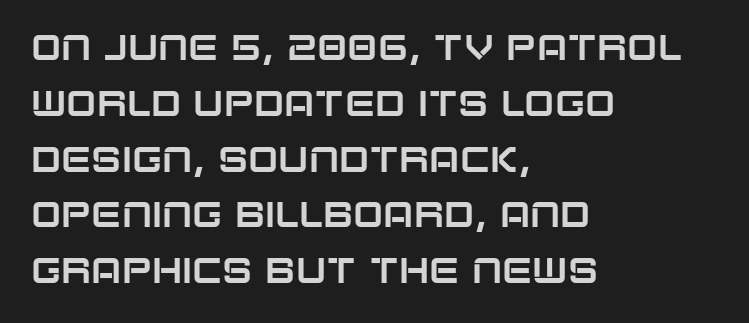
The letters advance in unequal steps, a hallmark of proportional type. The type is set solid horizontally, with unmodified tracking. Summary of vertical rhythm: regular, with standard interline spacing. The letters carry no serifs — their stems end cleanly without finishing strokes.
